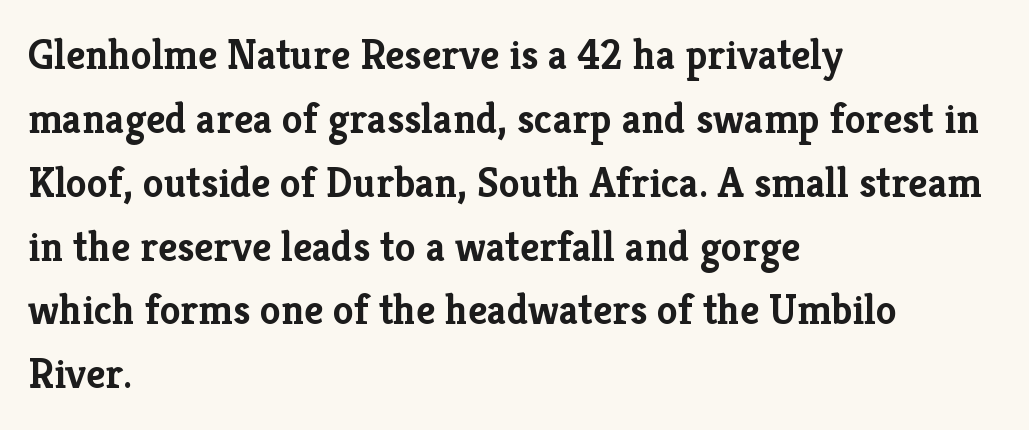
Underline: absent. All the whitespace from short lines collects on the right. Spacing verdict: proportional, widths tailored to each character. A full-strength bold gives these letters their thick strokes.
